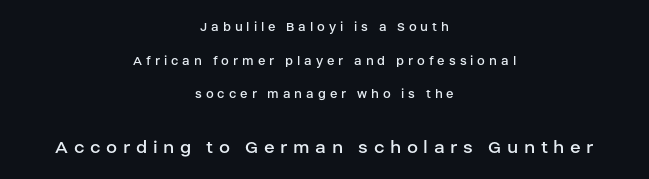
The tracking reads as deliberately expanded to a designer's eye. Layout note: lines centered. The letterforms sit at book weight or below. Lines of text with bare space underneath. Block two is the big one; block one sits smaller above it. Rows of type keep a wide berth in the vertical direction.
